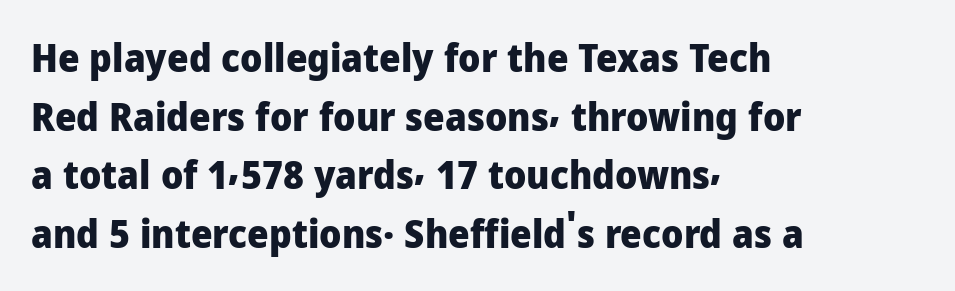
{"serif": "no", "italic": "no", "bold": "yes", "weight": "heavy", "width": "normal", "stroke_contrast": "low", "x_height": "medium", "monospaced": "no", "underline": "no", "align": "left", "line_spacing": "normal", "line_spacing_ratio": 1.54, "letter_spacing": "normal", "letter_spacing_em": 0.0, "glyph_px": 38}
